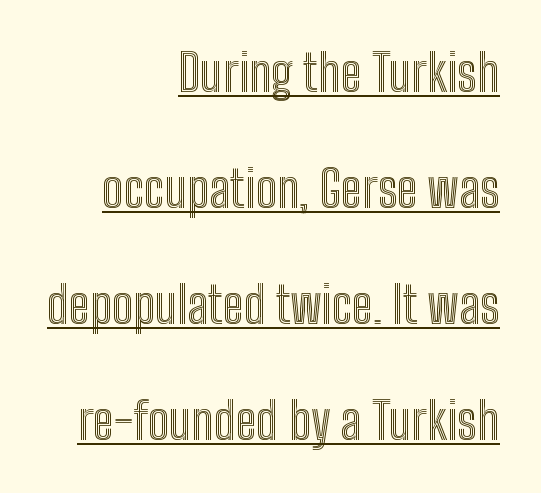
The image shows 50 px condensed type, upright; set right-aligned, loose line spacing (2.32x), normal letter spacing, underlined; a medium x-height.
